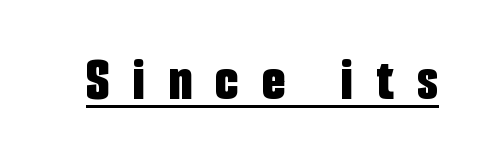
Q: Is the text bold? A: Yes.
Q: Is the text italic (slanted)? A: No, it is upright.
Q: Is the typeface a serif or a sans-serif typeface? A: Sans-serif.
Q: Is the text underlined? A: Yes.
Q: Is the spacing between letters normal or unusually wide? A: Unusually wide.
Q: Width (condensed, normal, or wide)? A: Condensed.
Q: Stroke contrast? A: Low.
Q: x-height? A: Medium.
Q: Monospaced? A: No.
